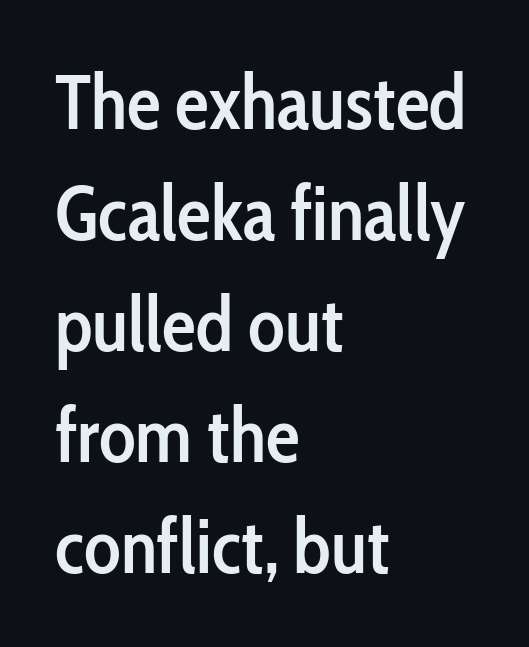
The image shows 76 px semibold, condensed sans-serif type, upright; set left-aligned, normal line spacing (1.46x), normal letter spacing, not underlined; low stroke contrast and a medium x-height.
